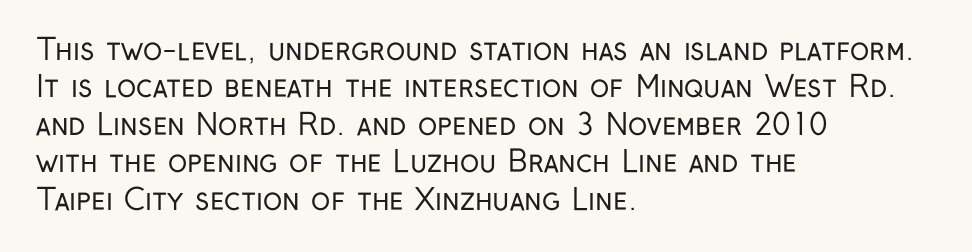
The image shows 29 px regular-weight, condensed sans-serif type, upright; set left-aligned, normal line spacing (1.29x), normal letter spacing, not underlined; low stroke contrast and a medium x-height.
